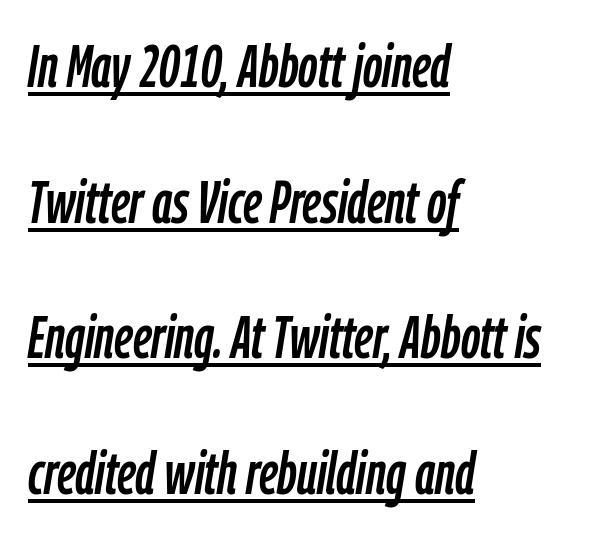
Glyph-to-glyph distance matches everyday printed text. A typesetter would call this leading open, well beyond the default. Style check: oblique. The words here are underlined.
